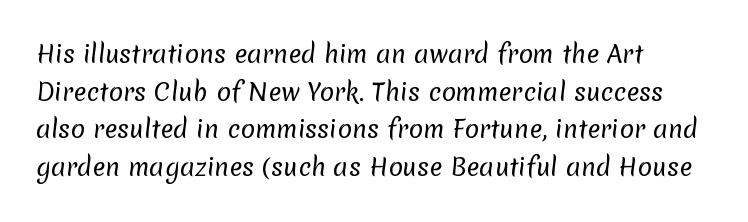
The image shows 24 px text type; set left-aligned, normal line spacing (1.57x), normal letter spacing, not underlined.
